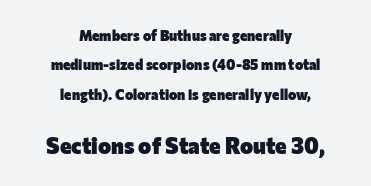
The image shows 22 px bold type, upright; set centered, loose line spacing (2.09x), normal letter spacing, not underlined; the second (bottom) block is 1.57x larger.
